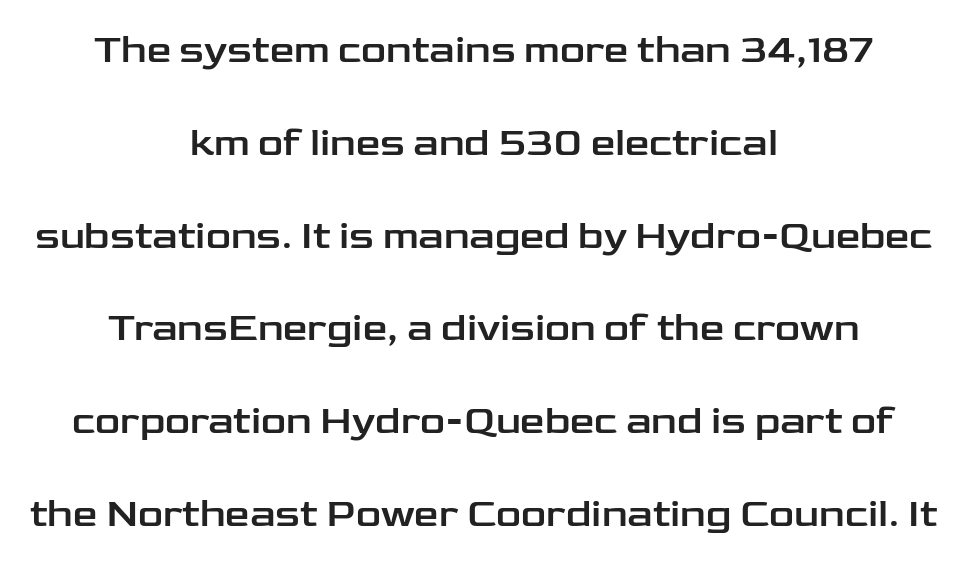
{"serif": "no", "italic": "no", "width": "wide", "stroke_contrast": "low", "x_height": "medium", "monospaced": "no", "underline": "no", "align": "center", "line_spacing": "loose", "line_spacing_ratio": 2.38, "letter_spacing": "normal", "letter_spacing_em": 0.0, "glyph_px": 39}
